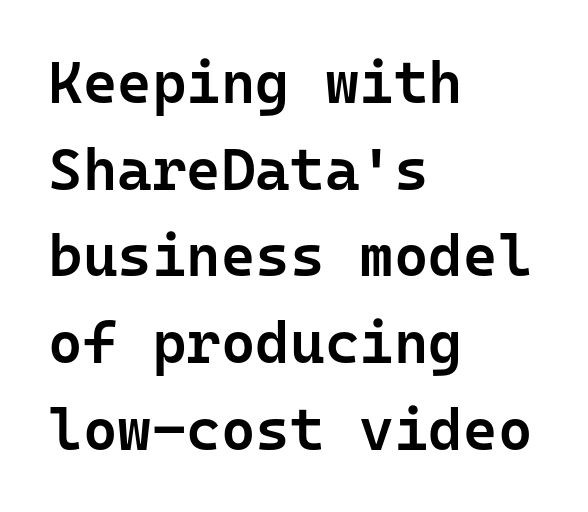
The image shows 59 px semibold sans-serif type, upright, monospaced; set left-aligned, normal line spacing (1.47x), normal letter spacing, not underlined; low stroke contrast and a medium x-height.
